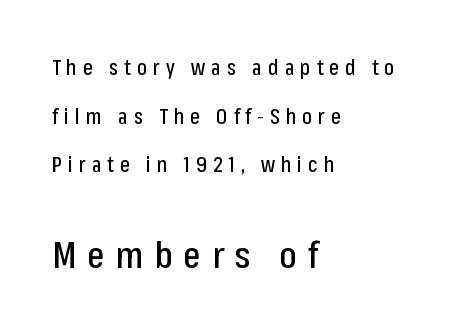
The letters stand upright; this is a roman face. These two chunks differ in scale, with the bottom chunk taking the larger measure. The letters advance in unequal steps, a hallmark of proportional type. Caption: expanded tracking, letters set apart. Leftover space on each line is placed entirely after the last word.
